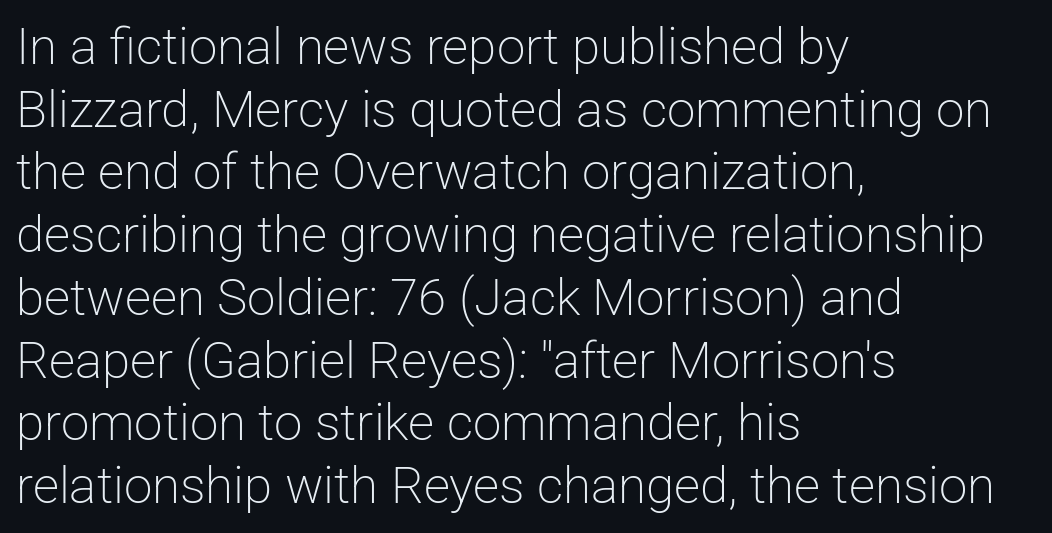
Q: Is the text bold? A: No.
Q: Is the text italic (slanted)? A: No, it is upright.
Q: Is the typeface a serif or a sans-serif typeface? A: Sans-serif.
Q: Is the text underlined? A: No.
Q: How is the paragraph aligned? A: Left-aligned.
Q: Is the spacing between letters normal or unusually wide? A: Normal.
Q: Width (condensed, normal, or wide)? A: Normal.
Q: Stroke contrast? A: Low.
Q: x-height? A: Medium.
Q: Monospaced? A: No.
